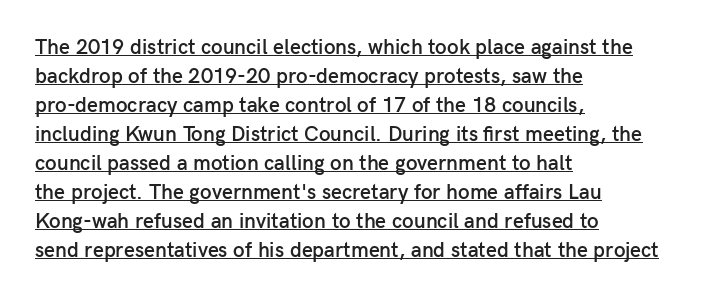
Each line of the rendering has a horizontal stroke beneath the glyphs. The letters are semibold — heavier than regular but short of a full bold. The paragraph has a hard left edge and a soft right edge. Caption: standard tracking, unaltered. Whoever set this chose a conventional vertical rhythm.
